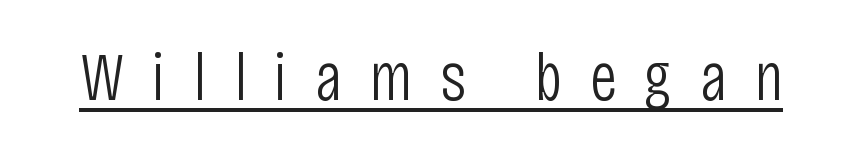
{"serif": "no", "italic": "no", "bold": "no", "weight": "light", "width": "condensed", "stroke_contrast": "low", "x_height": "large", "monospaced": "no", "underline": "yes", "letter_spacing": "wide", "letter_spacing_em": 0.4, "glyph_px": 69}
